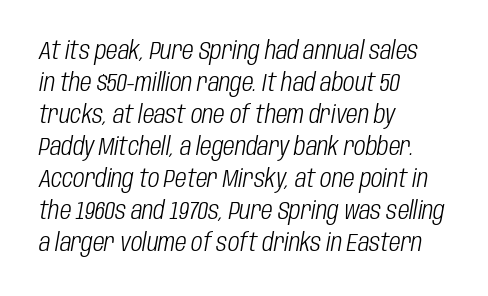
Q: Is the text bold? A: No.
Q: Is the text italic (slanted)? A: Yes, it leans right by about 10 degrees.
Q: Is the text underlined? A: No.
Q: How is the paragraph aligned? A: Left-aligned.
Q: Is the spacing between letters normal or unusually wide? A: Normal.
Q: Is the spacing between lines tight, normal or loose? A: Normal.
